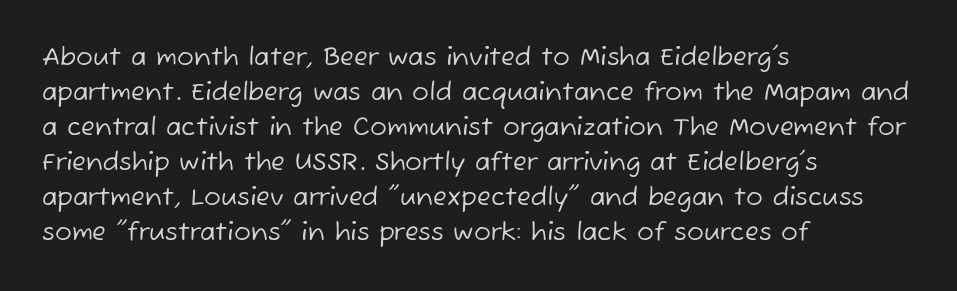
Q: Is the text bold? A: No.
Q: Is the text underlined? A: No.
Q: How is the paragraph aligned? A: Left-aligned.
Q: Is the spacing between letters normal or unusually wide? A: Normal.
Q: Is the spacing between lines tight, normal or loose? A: Normal.
